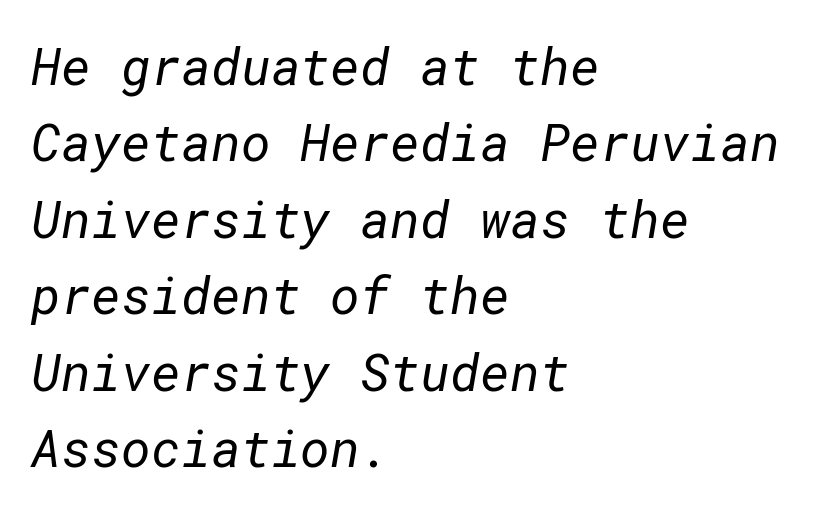
A typesetter would call this leading conventional body-copy spacing. Descender tails drop into unmarked territory. This sample uses plain, unmodified letter spacing. Grotesque or geometric, the face here clearly has no serifs. Is this a heavy cut? Hardly; it is regular or lighter.
